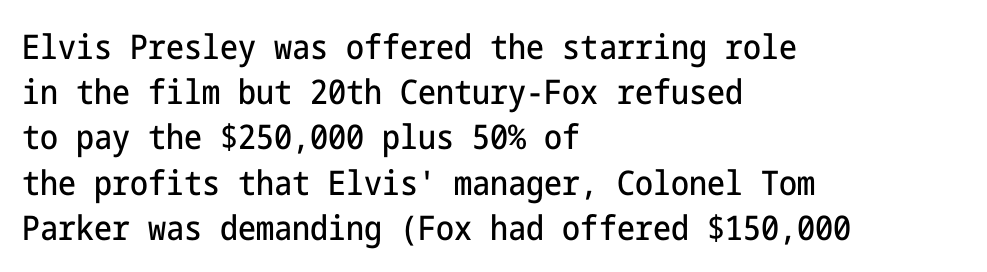
Q: Is the text italic (slanted)? A: No, it is upright.
Q: Is the typeface a serif or a sans-serif typeface? A: Sans-serif.
Q: Is the text underlined? A: No.
Q: How is the paragraph aligned? A: Left-aligned.
Q: Is the spacing between letters normal or unusually wide? A: Normal.
Q: Is the spacing between lines tight, normal or loose? A: Normal.
Q: Width (condensed, normal, or wide)? A: Condensed.
Q: Stroke contrast? A: Low.
Q: x-height? A: Medium.
